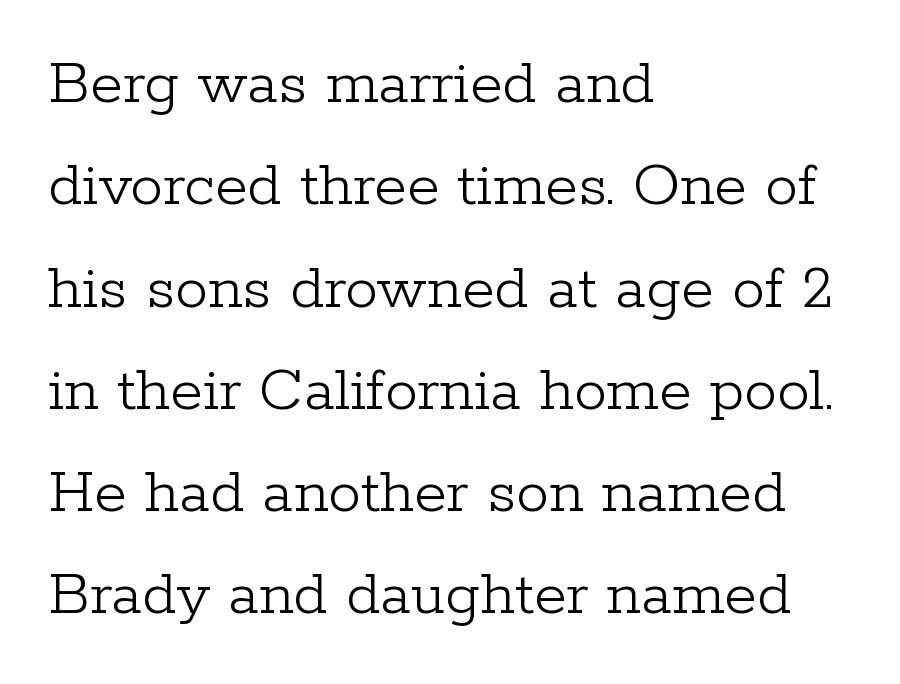
{"serif": "yes", "italic": "no", "bold": "no", "weight": "light", "width": "normal", "stroke_contrast": "low", "x_height": "medium", "monospaced": "no", "underline": "no", "align": "left", "line_spacing": "normal", "line_spacing_ratio": 1.55, "letter_spacing": "normal", "letter_spacing_em": 0.0, "glyph_px": 66}
